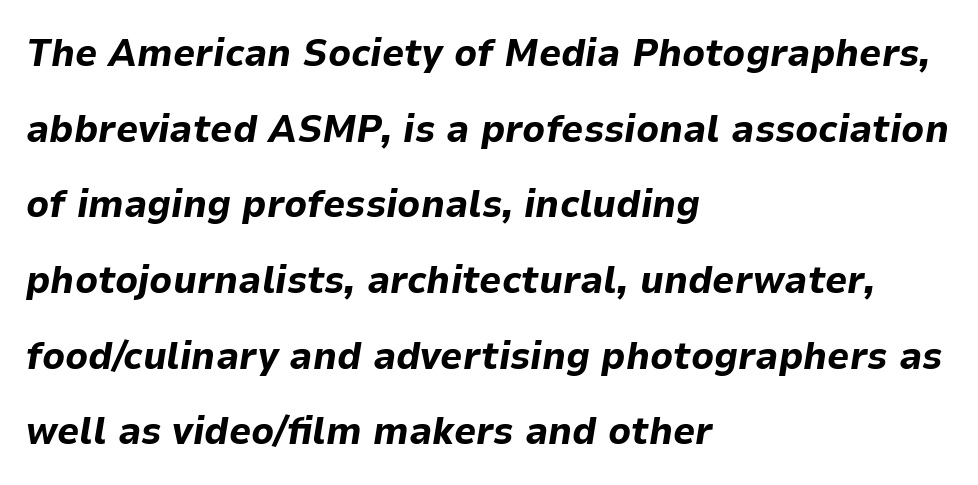
These lines keep a tight, regular rhythm from letter to letter. The rendering uses a bold face; every stroke is thick and dark. The rag falls on the right side of this text block. Proportional: the letters do not fall into vertical columns. The designer dialed line spacing up above the default.
